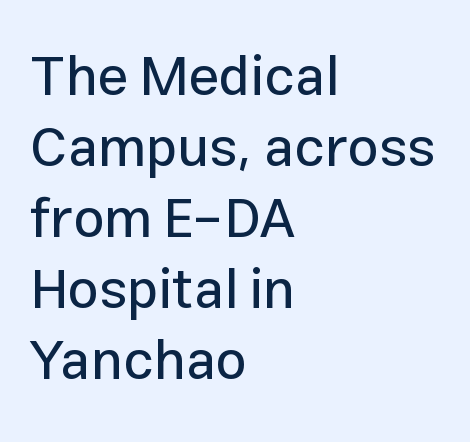
{"serif": "no", "italic": "no", "width": "normal", "stroke_contrast": "low", "x_height": "medium", "monospaced": "no", "underline": "no", "align": "left", "line_spacing": "normal", "line_spacing_ratio": 1.29, "letter_spacing": "normal", "letter_spacing_em": 0.0, "glyph_px": 55}
